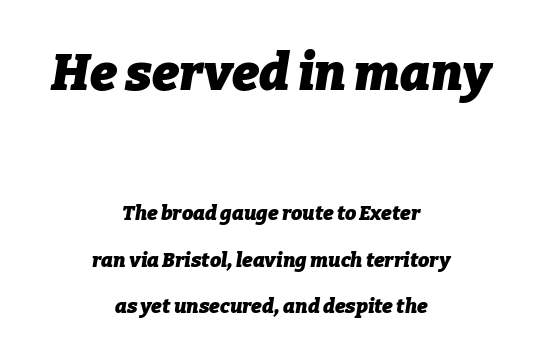
Q: Is the text bold? A: Yes.
Q: Is the text italic (slanted)? A: Yes, it leans right by about 9 degrees.
Q: Is the text underlined? A: No.
Q: How is the paragraph aligned? A: Centered.
Q: Is the spacing between letters normal or unusually wide? A: Normal.
Q: Is the spacing between lines tight, normal or loose? A: Loose.
Q: Which block of text is set in a larger size, the first (top) or the second (bottom)? A: The first (top) one.
Q: Width (condensed, normal, or wide)? A: Normal.
Q: Stroke contrast? A: Low.
Q: x-height? A: Medium.
Q: Monospaced? A: No.
